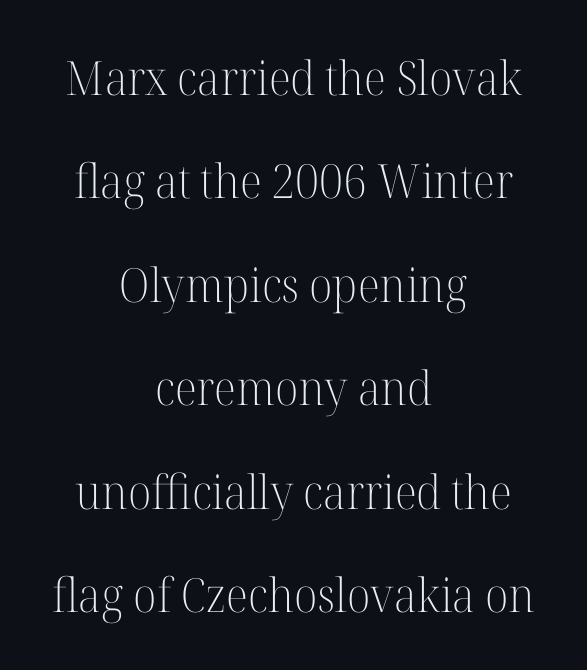
Q: Is the text bold? A: No.
Q: Is the text italic (slanted)? A: No, it is upright.
Q: Is the typeface a serif or a sans-serif typeface? A: Serif.
Q: Is the text underlined? A: No.
Q: How is the paragraph aligned? A: Centered.
Q: Is the spacing between letters normal or unusually wide? A: Normal.
Q: Is the spacing between lines tight, normal or loose? A: Loose.
Q: Width (condensed, normal, or wide)? A: Normal.
Q: Stroke contrast? A: High.
Q: x-height? A: Medium.
Q: Monospaced? A: No.
